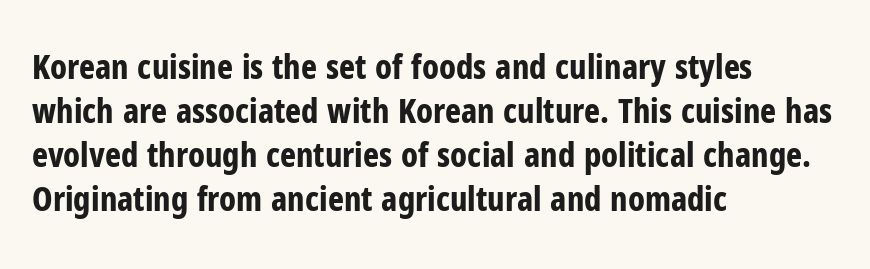
Q: Is the text bold? A: Yes.
Q: Is the text italic (slanted)? A: No, it is upright.
Q: Is the typeface a serif or a sans-serif typeface? A: Sans-serif.
Q: Is the text underlined? A: No.
Q: How is the paragraph aligned? A: Left-aligned.
Q: Is the spacing between letters normal or unusually wide? A: Normal.
Q: Is the spacing between lines tight, normal or loose? A: Normal.
Q: Width (condensed, normal, or wide)? A: Condensed.
Q: Stroke contrast? A: Low.
Q: x-height? A: Medium.
Q: Monospaced? A: No.
